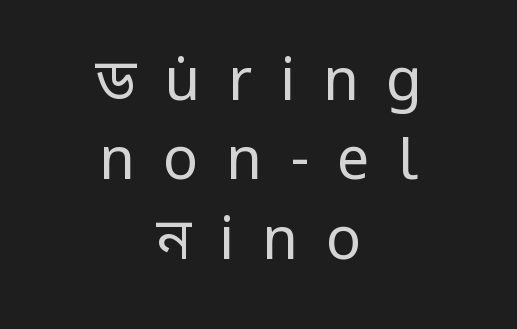
The image shows 58 px regular-weight, condensed sans-serif type, upright; set centered, normal line spacing (1.37x), unusually wide letter spacing (+0.48 em), not underlined; low stroke contrast and a large x-height.
